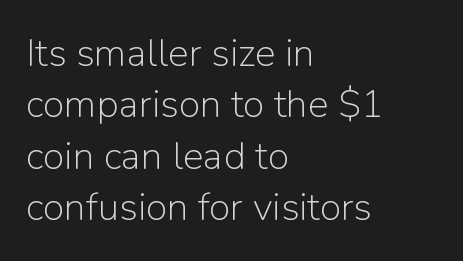
The image shows 39 px light sans-serif type, upright; set left-aligned, normal line spacing (1.32x), normal letter spacing, not underlined; low stroke contrast and a medium x-height.
